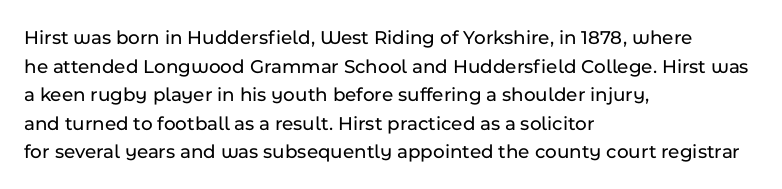
The image shows 20 px text type, upright; set left-aligned, normal line spacing (1.43x), normal letter spacing, not underlined.
